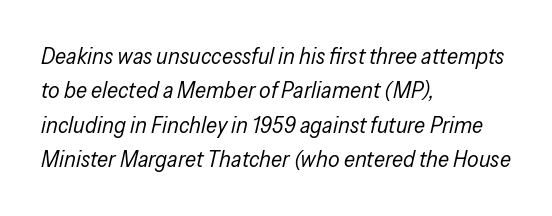
Q: Is the text bold? A: No.
Q: Is the text italic (slanted)? A: Yes, it leans right by about 13 degrees.
Q: Is the text underlined? A: No.
Q: How is the paragraph aligned? A: Left-aligned.
Q: Is the spacing between letters normal or unusually wide? A: Normal.
Q: Is the spacing between lines tight, normal or loose? A: Normal.
